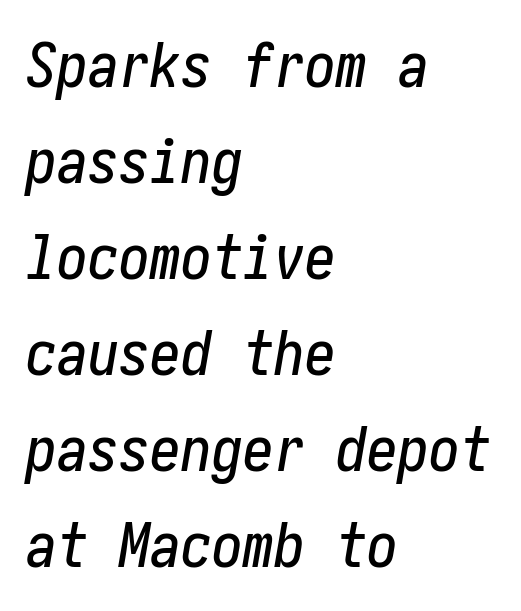
Q: Is the text italic (slanted)? A: Yes, it leans right by about 10 degrees.
Q: Is the text underlined? A: No.
Q: How is the paragraph aligned? A: Left-aligned.
Q: Is the spacing between letters normal or unusually wide? A: Normal.
Q: Is the spacing between lines tight, normal or loose? A: Normal.
Q: Width (condensed, normal, or wide)? A: Condensed.
Q: Stroke contrast? A: Low.
Q: x-height? A: Medium.
